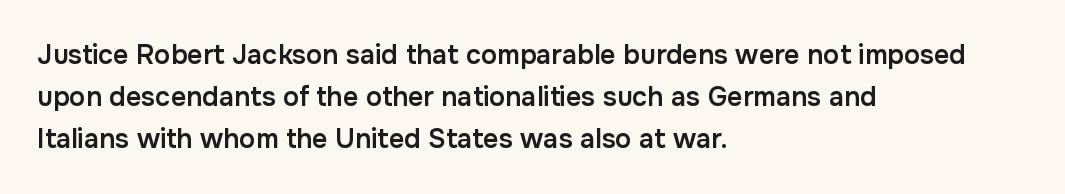
Has an underline been added? It has not. Look at the stroke-to-counter ratio: somewhat heavy, a semibold. Style check: upright. The letterforms sit shoulder to shoulder at normal distance. The paragraph has a hard left edge and a soft right edge.
